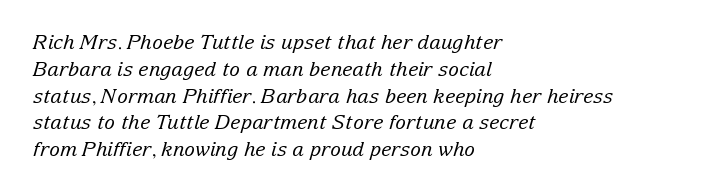
The image shows 20 px text type, italic (leaning right); set left-aligned, normal line spacing (1.34x), normal letter spacing, not underlined.
